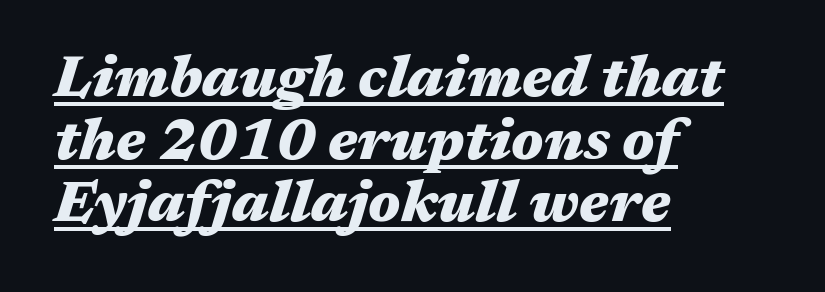
{"italic": "yes", "lean": "right", "slant_degrees": 17, "bold": "yes", "weight": "heavy", "width": "wide", "stroke_contrast": "medium", "x_height": "medium", "monospaced": "no", "underline": "yes", "align": "left", "line_spacing": "tight", "line_spacing_ratio": 1.1, "letter_spacing": "normal", "letter_spacing_em": 0.0, "glyph_px": 57}
